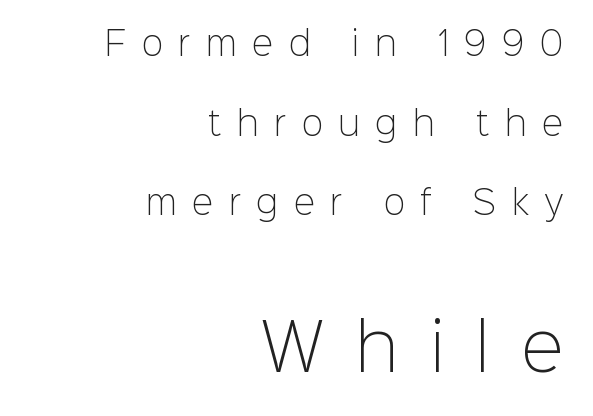
{"serif": "no", "italic": "no", "bold": "no", "weight": "light", "width": "normal", "stroke_contrast": "low", "x_height": "medium", "monospaced": "no", "underline": "no", "align": "right", "line_spacing": "loose", "line_spacing_ratio": 2.49, "letter_spacing": "wide", "letter_spacing_em": 0.49, "larger_block": "second", "size_ratio": 2.0, "glyph_px": 64}
